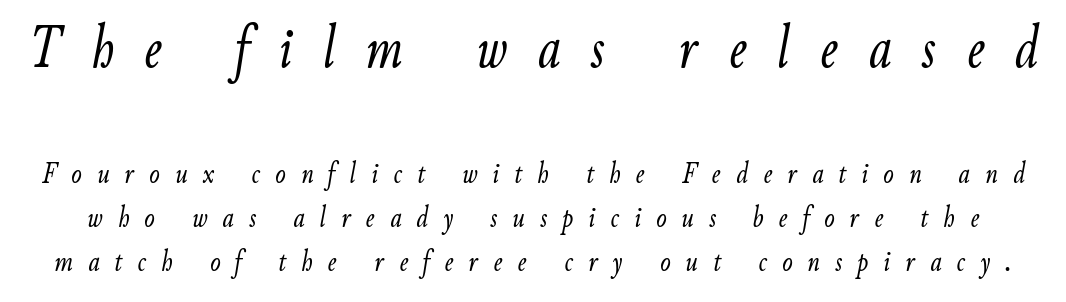
{"italic": "yes", "lean": "right", "slant_degrees": 9, "bold": "no", "weight": "light", "width": "condensed", "stroke_contrast": "low", "x_height": "small", "monospaced": "no", "underline": "no", "line_spacing": "normal", "line_spacing_ratio": 1.42, "letter_spacing": "wide", "letter_spacing_em": 0.49, "larger_block": "first", "size_ratio": 2.0, "glyph_px": 62}
